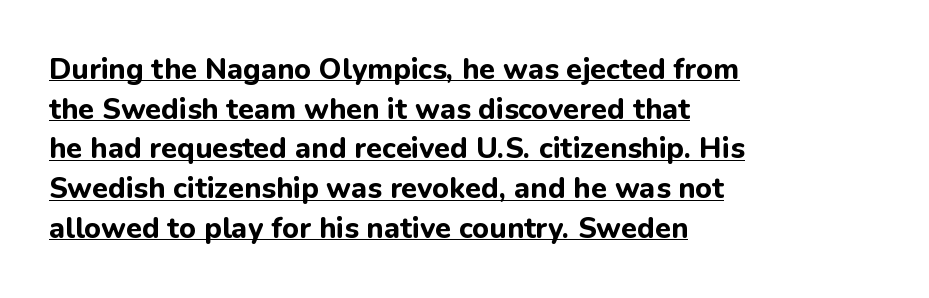
Q: Is the text bold? A: Yes.
Q: Is the text italic (slanted)? A: No, it is upright.
Q: Is the typeface a serif or a sans-serif typeface? A: Sans-serif.
Q: Is the text underlined? A: Yes.
Q: How is the paragraph aligned? A: Left-aligned.
Q: Is the spacing between letters normal or unusually wide? A: Normal.
Q: Is the spacing between lines tight, normal or loose? A: Normal.
Q: Width (condensed, normal, or wide)? A: Normal.
Q: Stroke contrast? A: Low.
Q: x-height? A: Medium.
Q: Monospaced? A: No.
